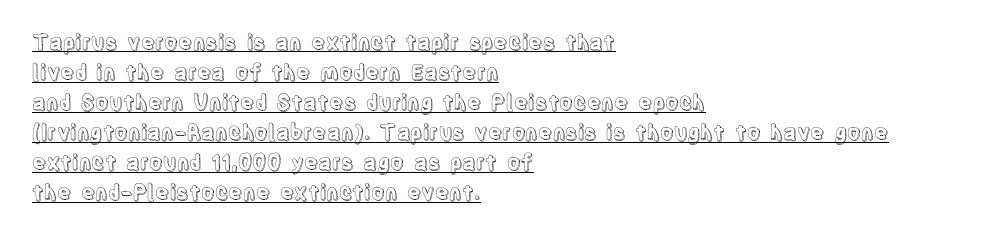
{"italic": "no", "underline": "yes", "align": "left", "line_spacing": "normal", "line_spacing_ratio": 1.43, "letter_spacing": "normal", "letter_spacing_em": 0.0, "glyph_px": 21}
